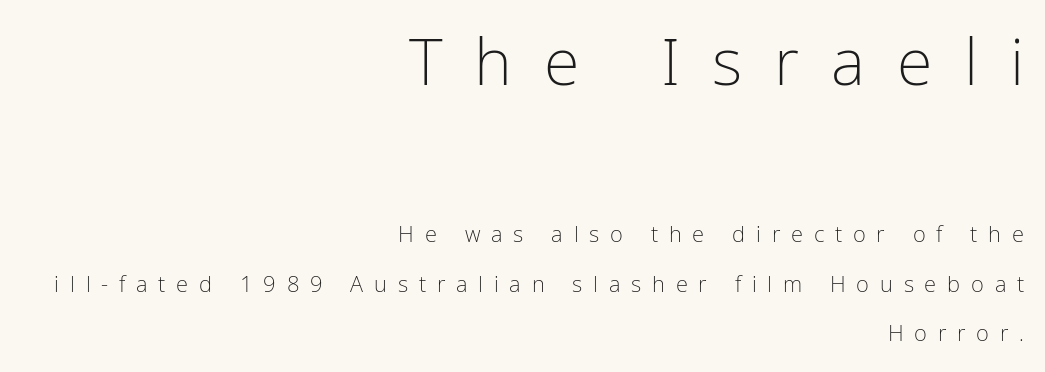
The image shows 65 px light, condensed sans-serif type, upright; set right-aligned, loose line spacing (2.26x), unusually wide letter spacing (+0.49 em), not underlined; the first (top) block is 2.95x larger; low stroke contrast and a medium x-height.
